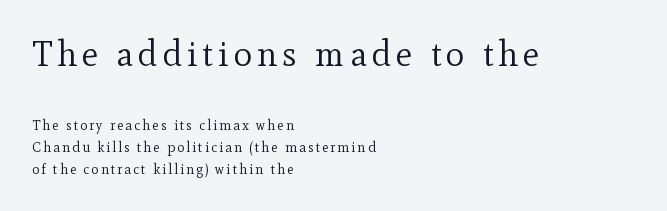
The image shows 35 px regular-weight serif type, upright; set left-aligned, normal line spacing (1.59x), not underlined; the first (top) block is 2.5x larger; a small x-height.
